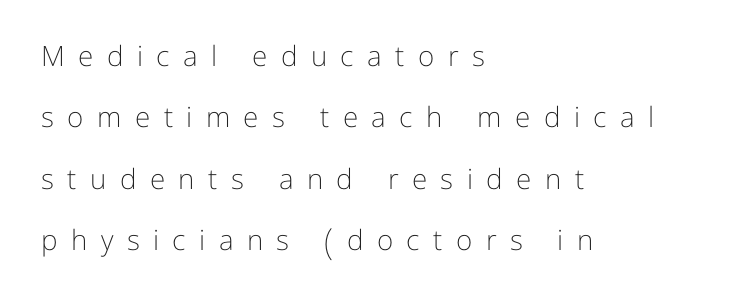
{"serif": "no", "italic": "no", "bold": "no", "weight": "light", "width": "normal", "stroke_contrast": "low", "x_height": "medium", "monospaced": "no", "underline": "no", "align": "left", "line_spacing": "loose", "line_spacing_ratio": 2.19, "letter_spacing": "wide", "letter_spacing_em": 0.48, "glyph_px": 28}
